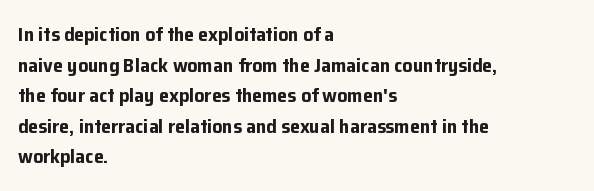
Q: Is the text bold? A: Yes.
Q: Is the text italic (slanted)? A: No, it is upright.
Q: Is the text underlined? A: No.
Q: How is the paragraph aligned? A: Left-aligned.
Q: Is the spacing between letters normal or unusually wide? A: Normal.
Q: Is the spacing between lines tight, normal or loose? A: Normal.
